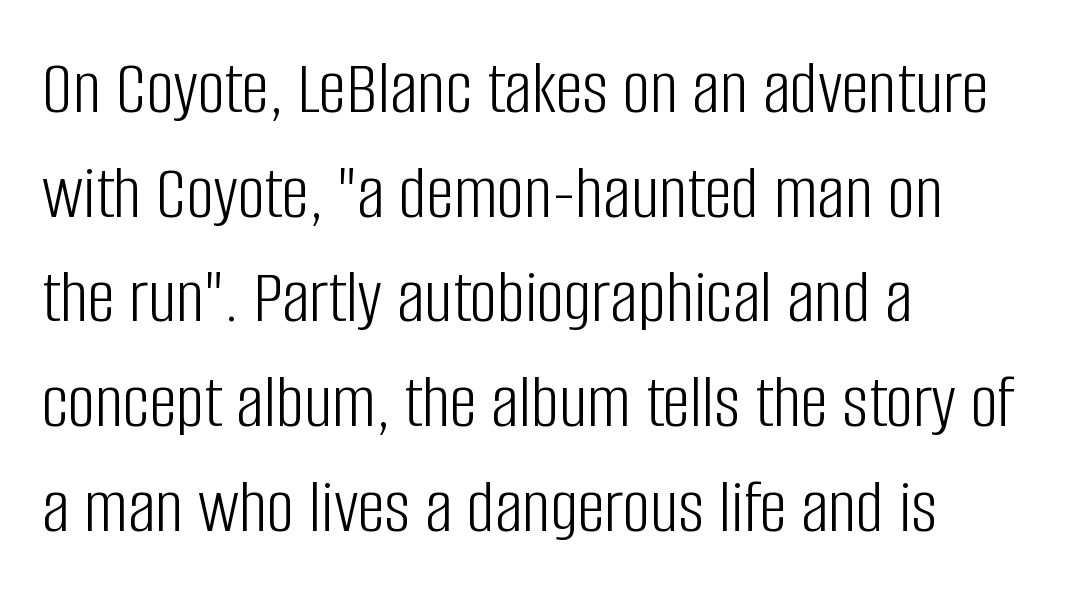
The passage shown is typeset with a sans-serif family. Has an underline been added? It has not. Heaviness? Minimal to ordinary, like unemphasized prose. Compared with a centered layout, this one pins lines to the left instead. The passage shown is typed in a proportional face where columns would drift. The designer left line spacing at the default.
